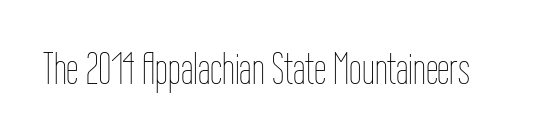
{"italic": "no", "bold": "no", "weight": "thin", "width": "condensed", "stroke_contrast": "low", "x_height": "medium", "monospaced": "no", "underline": "no", "letter_spacing": "normal", "letter_spacing_em": 0.0, "glyph_px": 45}
